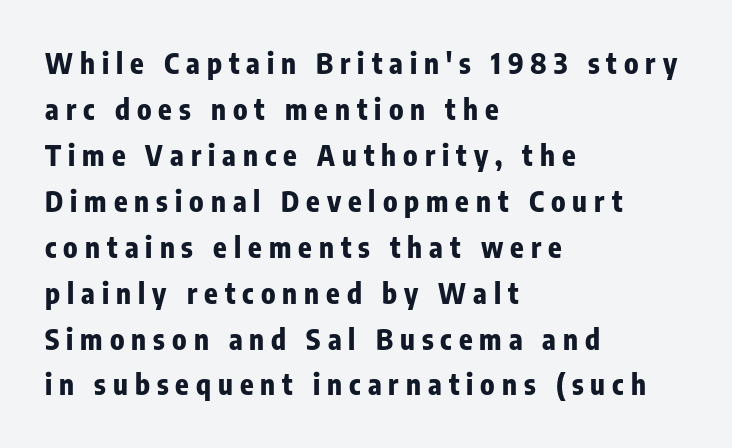
The image shows 28 px bold, condensed sans-serif type, upright; set left-aligned, normal line spacing (1.64x), unusually wide letter spacing (+0.25 em), not underlined; low stroke contrast and a medium x-height.
